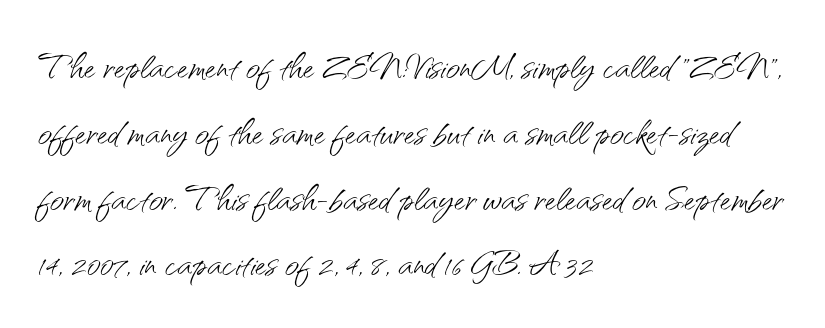
The image shows 48 px light sans-serif type; set left-aligned, normal line spacing (1.37x), normal letter spacing, not underlined; medium stroke contrast and a small x-height.
